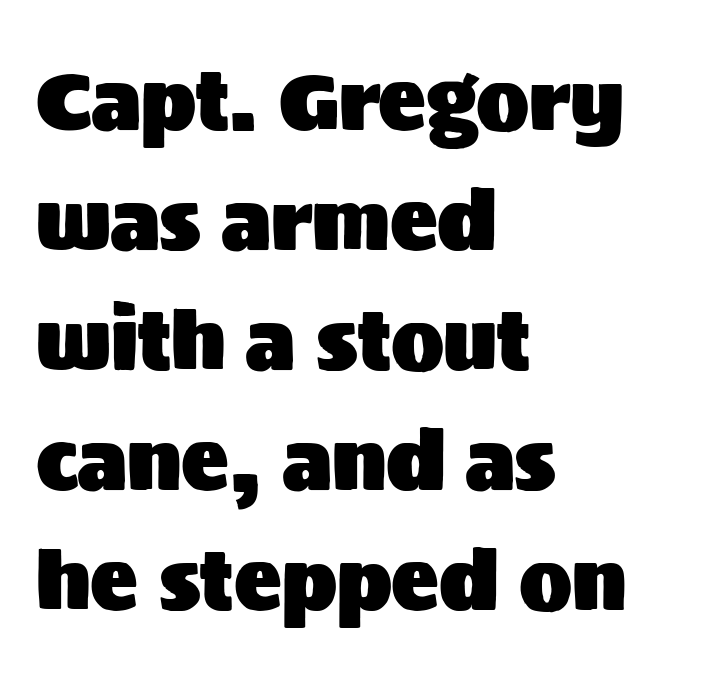
The image shows 79 px sans-serif type, upright; set left-aligned, normal line spacing (1.52x), normal letter spacing, not underlined; medium stroke contrast and a large x-height.
